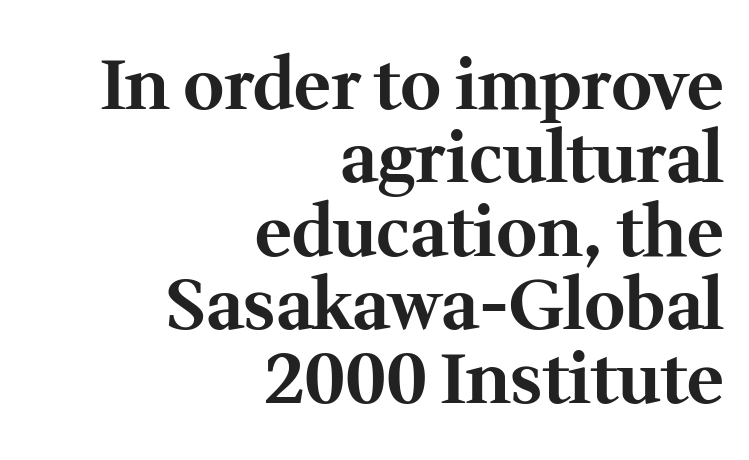
{"serif": "yes", "italic": "no", "bold": "yes", "weight": "bold", "width": "normal", "stroke_contrast": "medium", "x_height": "medium", "monospaced": "no", "underline": "no", "align": "right", "line_spacing": "tight", "line_spacing_ratio": 1.05, "letter_spacing": "normal", "letter_spacing_em": 0.0, "glyph_px": 70}
